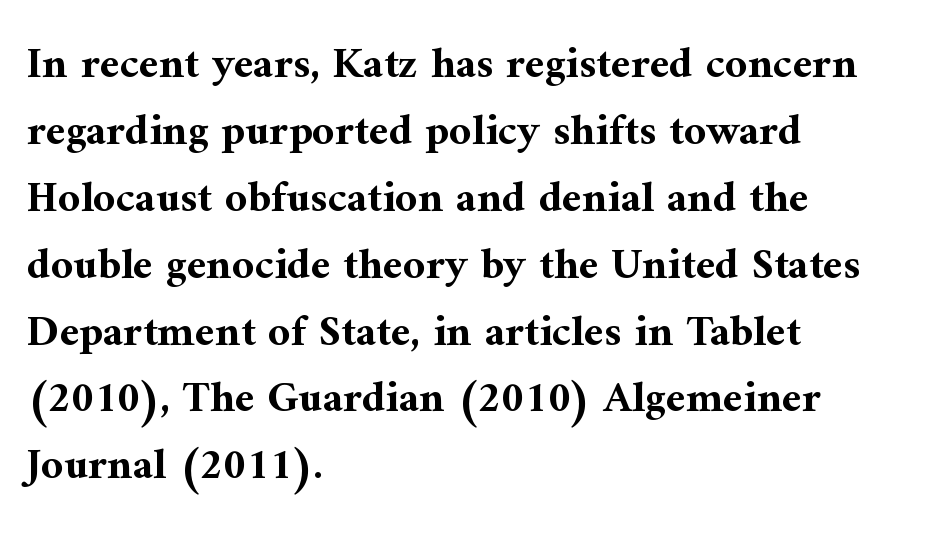
The image shows 44 px bold serif type, upright; set left-aligned, normal line spacing (1.52x), normal letter spacing, not underlined; medium stroke contrast and a medium x-height.
